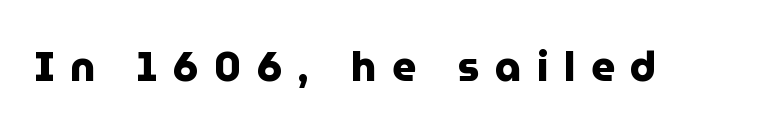
The strip under each line holds only bare page. Stroke thickness is high; the sample reads as a true bold. The type sits square on the baseline with zero lean. A sans-serif font was chosen for this passage.
